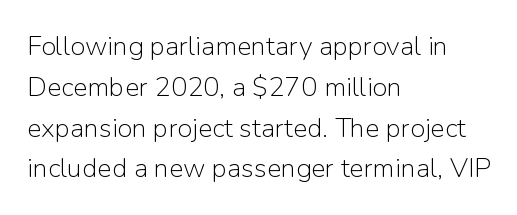
{"italic": "no", "bold": "no", "underline": "no", "align": "left", "line_spacing": "normal", "line_spacing_ratio": 1.51, "letter_spacing": "normal", "letter_spacing_em": 0.0, "glyph_px": 27}
